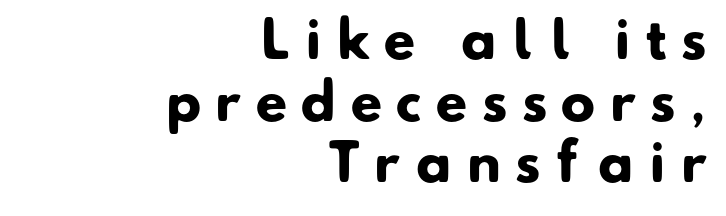
{"serif": "no", "bold": "yes", "weight": "heavy", "width": "normal", "stroke_contrast": "low", "x_height": "small", "monospaced": "no", "underline": "no", "align": "right", "line_spacing_ratio": 1.21, "letter_spacing": "wide", "letter_spacing_em": 0.29, "glyph_px": 51}
